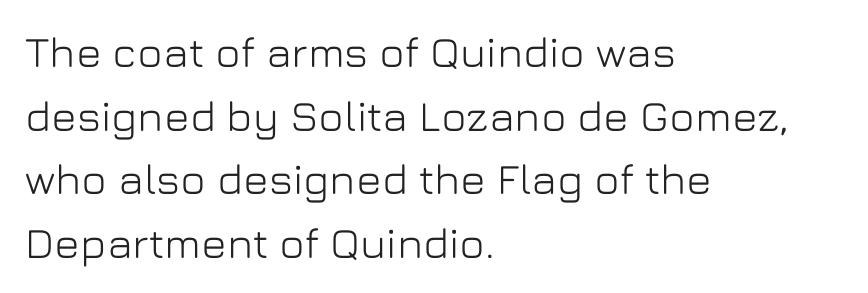
{"serif": "no", "italic": "no", "width": "normal", "stroke_contrast": "low", "x_height": "medium", "monospaced": "no", "underline": "no", "align": "left", "line_spacing": "normal", "line_spacing_ratio": 1.48, "letter_spacing": "normal", "letter_spacing_em": 0.0, "glyph_px": 43}
